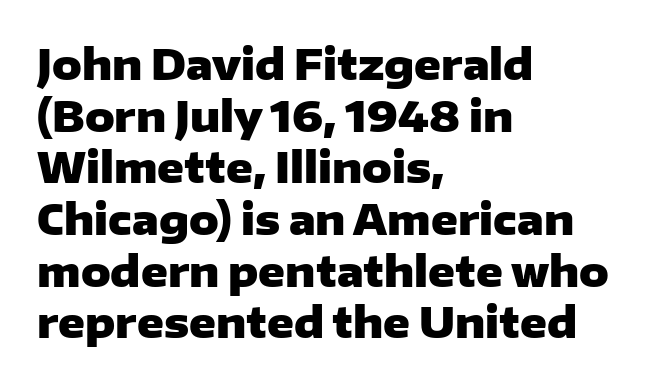
The image shows 41 px heavy, wide sans-serif type, upright; set left-aligned, normal line spacing (1.26x), normal letter spacing, not underlined; low stroke contrast and a medium x-height.
